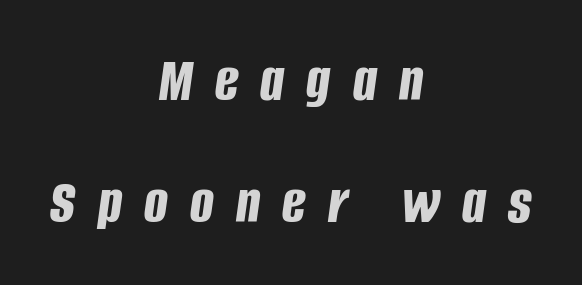
Q: Is the text bold? A: Yes.
Q: Is the text italic (slanted)? A: Yes, it leans right by about 8 degrees.
Q: Is the text underlined? A: No.
Q: How is the paragraph aligned? A: Centered.
Q: Is the spacing between letters normal or unusually wide? A: Unusually wide.
Q: Is the spacing between lines tight, normal or loose? A: Loose.
Q: Width (condensed, normal, or wide)? A: Condensed.
Q: Stroke contrast? A: Low.
Q: x-height? A: Large.
Q: Monospaced? A: No.
